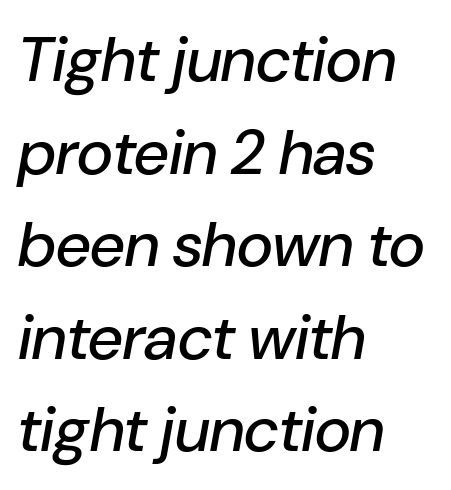
Q: Is the text italic (slanted)? A: Yes, it leans right by about 10 degrees.
Q: Is the text underlined? A: No.
Q: How is the paragraph aligned? A: Left-aligned.
Q: Is the spacing between letters normal or unusually wide? A: Normal.
Q: Is the spacing between lines tight, normal or loose? A: Normal.
Q: Width (condensed, normal, or wide)? A: Normal.
Q: Stroke contrast? A: Low.
Q: x-height? A: Medium.
Q: Monospaced? A: No.
